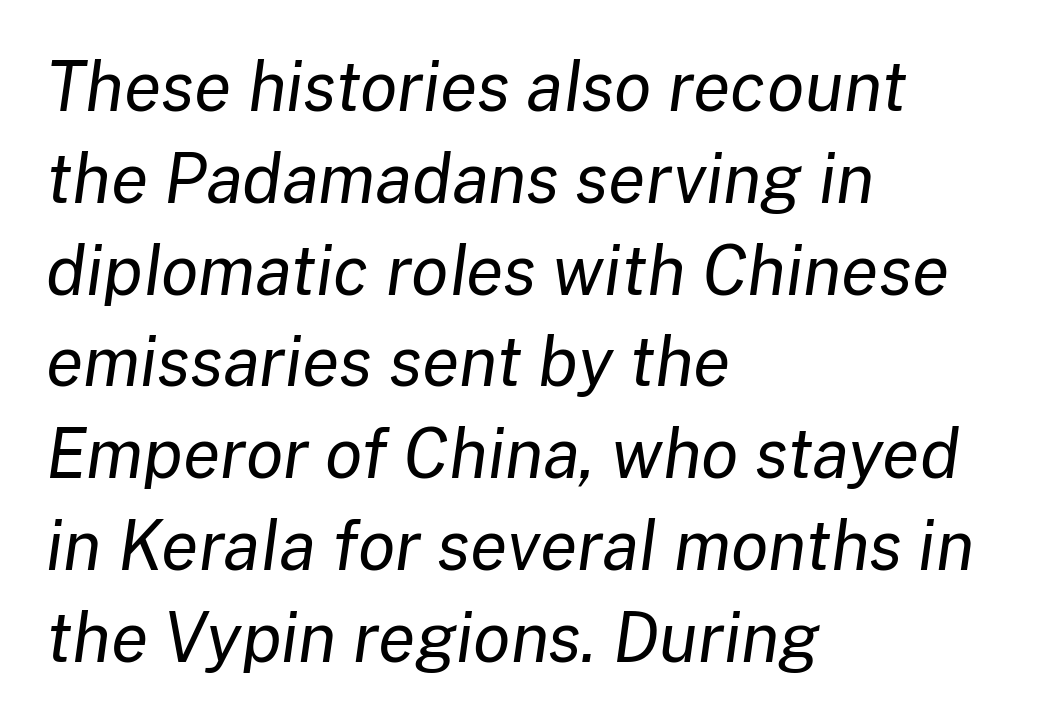
The compositor pushed each line to the left boundary. No extra tracking has been applied to these lines. Character widths vary here, with narrow letters taking less room than wide ones. Honestly, the row spacing looks completely unremarkable. Only glyphs here, with clear space below each row. On a weight scale, this lands at 450 or below.
